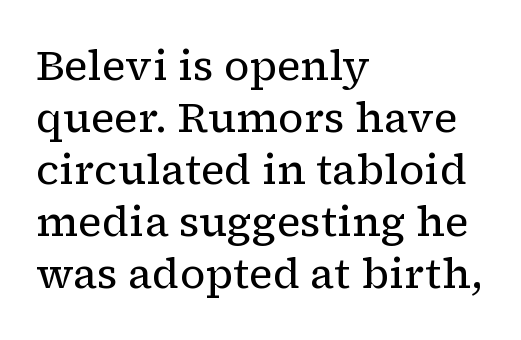
The letters stand upright; this is a roman face. All the whitespace from short lines collects on the right. These lines are rendered in a variable-pitch font. Are there feet on the stems? There are — it's a serif.
